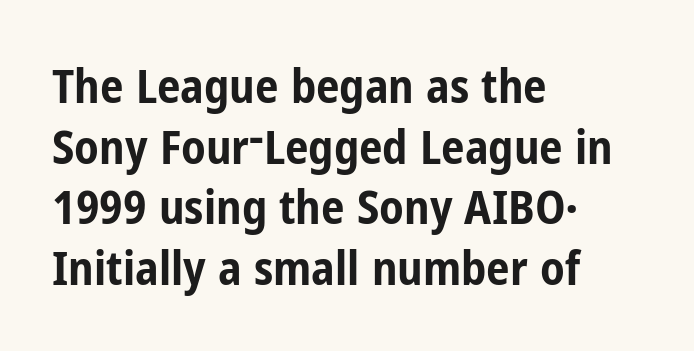
{"serif": "no", "italic": "no", "bold": "yes", "weight": "bold", "width": "condensed", "stroke_contrast": "low", "x_height": "medium", "monospaced": "no", "underline": "no", "align": "left", "line_spacing": "normal", "line_spacing_ratio": 1.29, "letter_spacing": "normal", "letter_spacing_em": 0.0, "glyph_px": 47}
